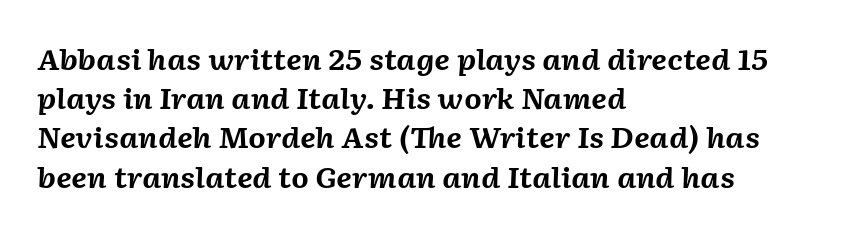
{"italic": "yes", "lean": "right", "slant_degrees": 2, "bold": "yes", "weight": "bold", "width": "normal", "stroke_contrast": "medium", "x_height": "medium", "monospaced": "no", "underline": "no", "align": "left", "line_spacing": "normal", "line_spacing_ratio": 1.4, "letter_spacing": "normal", "letter_spacing_em": 0.0, "glyph_px": 28}
